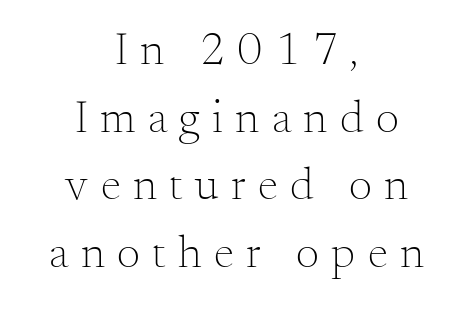
Q: Is the text bold? A: No.
Q: Is the text italic (slanted)? A: No, it is upright.
Q: Is the typeface a serif or a sans-serif typeface? A: Serif.
Q: Is the text underlined? A: No.
Q: How is the paragraph aligned? A: Centered.
Q: Is the spacing between letters normal or unusually wide? A: Unusually wide.
Q: Is the spacing between lines tight, normal or loose? A: Normal.
Q: Width (condensed, normal, or wide)? A: Normal.
Q: Stroke contrast? A: Medium.
Q: x-height? A: Small.
Q: Monospaced? A: No.
